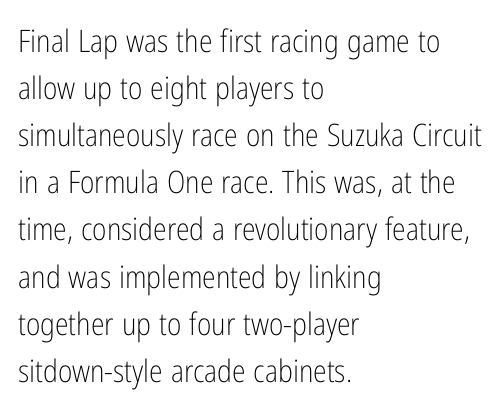
The passage shown is not bold in any degree. These lines keep a tight, regular rhythm from letter to letter. The line-height multiplier appears to be the usual default. Where is the straight margin? On the left. The passage shown is typed in a proportional face where columns would drift.
